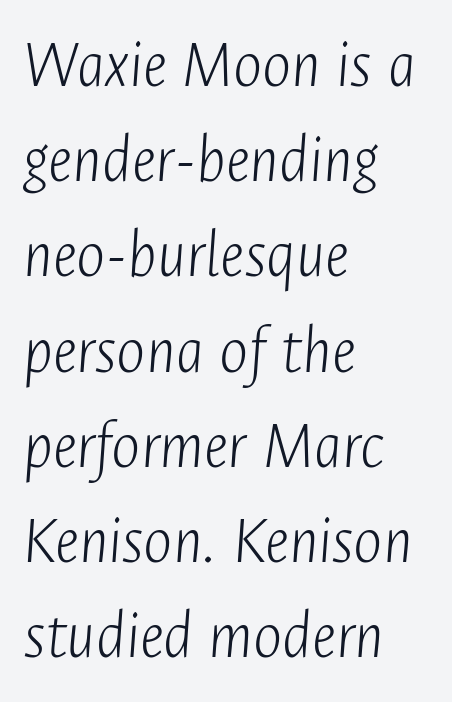
Which margin do the lines hug? The left one — the right edge is uneven. You can tell it's italic because the verticals aren't actually vertical. Clear beneath every line of the passage. No chunkiness to these letters — they're not bold. The face used here is proportionally spaced, like ordinary book or web type. Reading down the column, the eye jumps a familiar distance to each next line.
